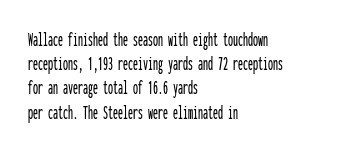
If you drew a line through each stem, it would be perfectly vertical. The line texture is even and compact thanks to regular tracking. Which margin do the lines hug? The left one — the right edge is uneven. Letters rest on an invisible, unmarked baseline.
